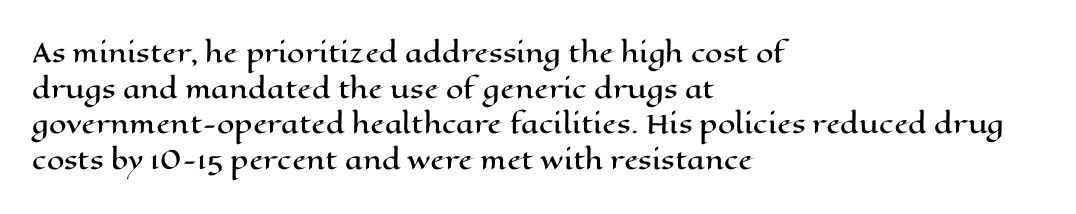
Q: Is the text italic (slanted)? A: No, it is upright.
Q: Is the text underlined? A: No.
Q: How is the paragraph aligned? A: Left-aligned.
Q: Is the spacing between letters normal or unusually wide? A: Normal.
Q: Is the spacing between lines tight, normal or loose? A: Normal.
